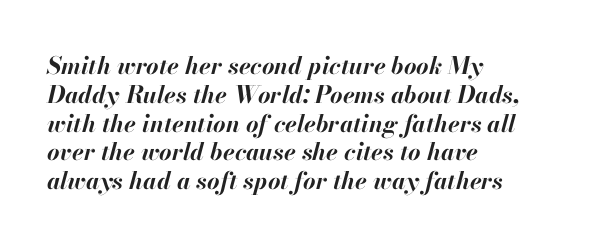
{"italic": "yes", "lean": "right", "slant_degrees": 13, "bold": "yes", "underline": "no", "align": "left", "line_spacing_ratio": 1.2, "letter_spacing": "normal", "letter_spacing_em": 0.0, "glyph_px": 24}
